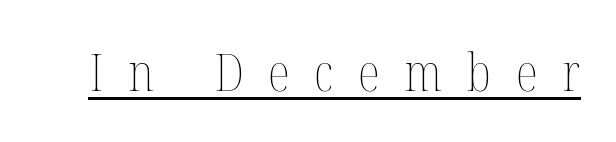
Q: Is the text bold? A: No.
Q: Is the text italic (slanted)? A: No, it is upright.
Q: Is the text underlined? A: Yes.
Q: Is the spacing between letters normal or unusually wide? A: Unusually wide.
Q: Width (condensed, normal, or wide)? A: Condensed.
Q: Stroke contrast? A: Medium.
Q: x-height? A: Medium.
Q: Monospaced? A: No.
